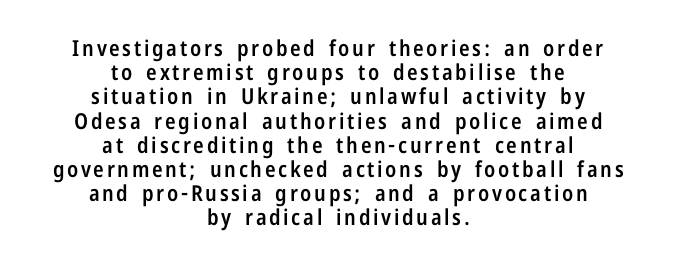
Q: Is the text bold? A: Semi-bold.
Q: Is the text italic (slanted)? A: No, it is upright.
Q: Is the text underlined? A: No.
Q: How is the paragraph aligned? A: Centered.
Q: Is the spacing between lines tight, normal or loose? A: Tight.
